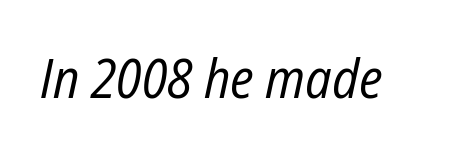
{"italic": "yes", "lean": "right", "slant_degrees": 12, "bold": "no", "weight": "regular", "width": "condensed", "stroke_contrast": "low", "x_height": "medium", "monospaced": "no", "underline": "no", "letter_spacing": "normal", "letter_spacing_em": 0.0, "glyph_px": 54}
